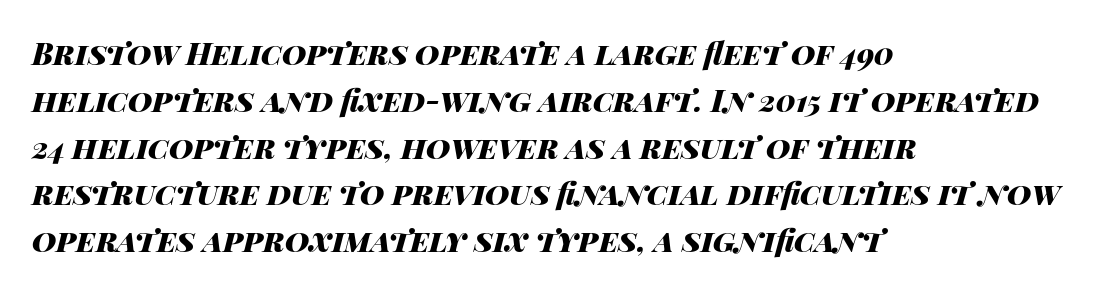
The image shows 30 px heavy, wide type, italic (leaning right); set left-aligned, normal line spacing (1.56x), normal letter spacing, not underlined; high stroke contrast and a large x-height.
